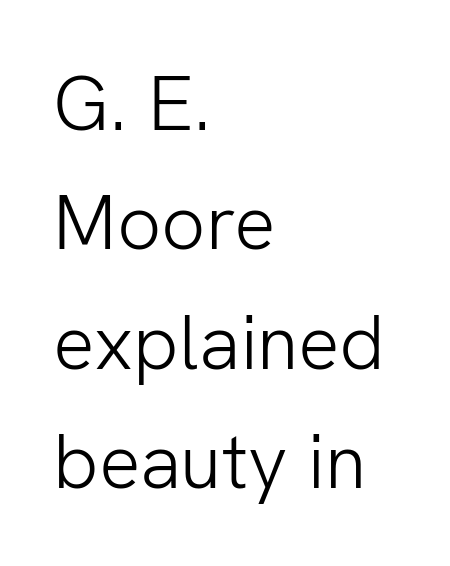
The image shows 77 px light sans-serif type, upright; set left-aligned, normal line spacing (1.55x), normal letter spacing, not underlined; low stroke contrast and a medium x-height.
